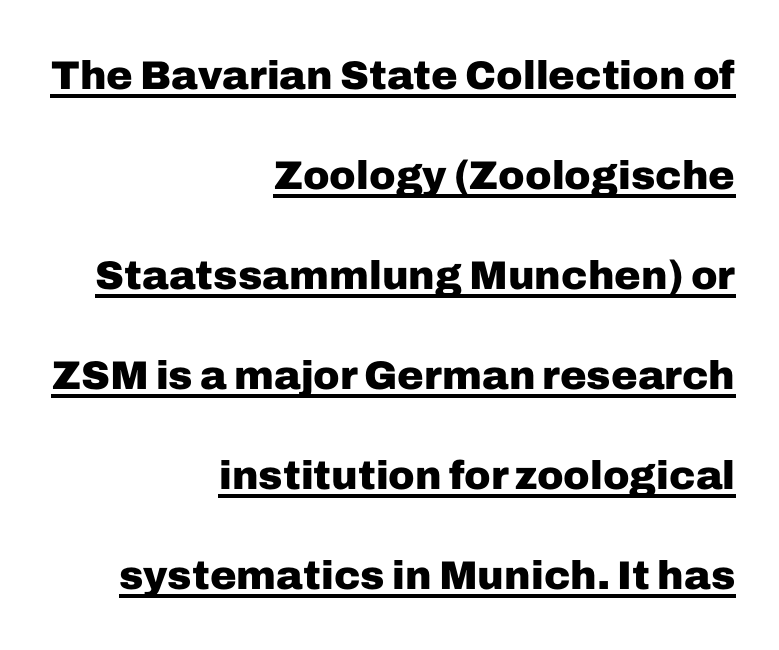
{"serif": "no", "italic": "no", "bold": "yes", "weight": "heavy", "width": "normal", "stroke_contrast": "low", "x_height": "medium", "monospaced": "no", "underline": "yes", "align": "right", "line_spacing": "loose", "line_spacing_ratio": 2.5, "letter_spacing": "normal", "letter_spacing_em": 0.0, "glyph_px": 40}
